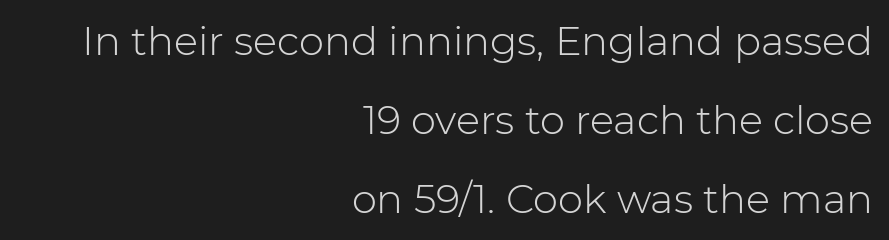
Q: Is the text bold? A: No.
Q: Is the text italic (slanted)? A: No, it is upright.
Q: Is the typeface a serif or a sans-serif typeface? A: Sans-serif.
Q: Is the text underlined? A: No.
Q: How is the paragraph aligned? A: Right-aligned.
Q: Is the spacing between letters normal or unusually wide? A: Normal.
Q: Is the spacing between lines tight, normal or loose? A: Loose.
Q: Width (condensed, normal, or wide)? A: Normal.
Q: Stroke contrast? A: Low.
Q: x-height? A: Medium.
Q: Monospaced? A: No.
